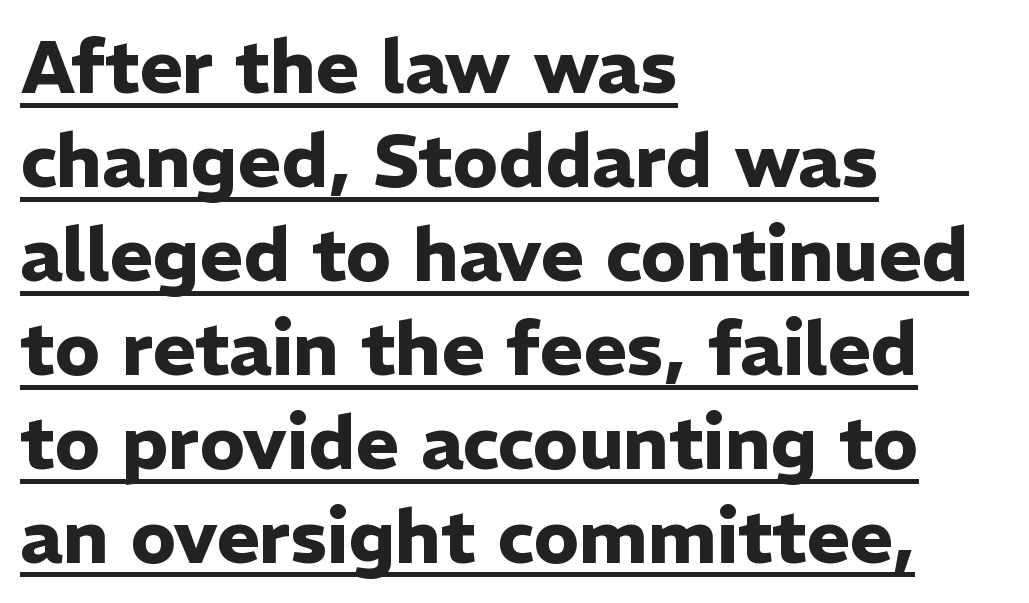
The image shows 74 px heavy sans-serif type, upright; set left-aligned, normal line spacing (1.27x), normal letter spacing, underlined; low stroke contrast and a medium x-height.
